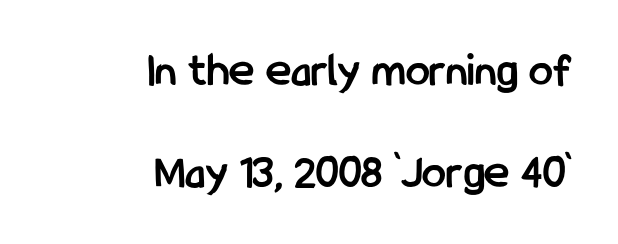
Q: Is the text bold? A: Yes.
Q: Is the text italic (slanted)? A: No, it is upright.
Q: Is the typeface a serif or a sans-serif typeface? A: Sans-serif.
Q: Is the text underlined? A: No.
Q: How is the paragraph aligned? A: Right-aligned.
Q: Is the spacing between letters normal or unusually wide? A: Normal.
Q: Is the spacing between lines tight, normal or loose? A: Loose.
Q: Width (condensed, normal, or wide)? A: Condensed.
Q: Stroke contrast? A: Low.
Q: x-height? A: Medium.
Q: Monospaced? A: No.
